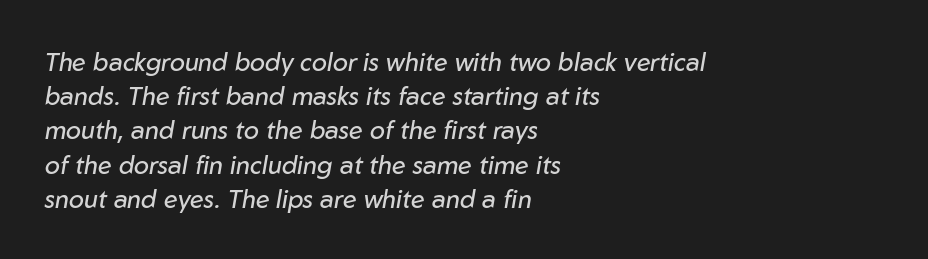
Vertical stems look standard width or narrower in stroke. Does the copy run flush right? No — it runs flush left. If you drew a line through each stem, it would be angled. Clear beneath every line of the passage. Leading: standard. Inter-character spacing is left at the font's built-in metrics.
